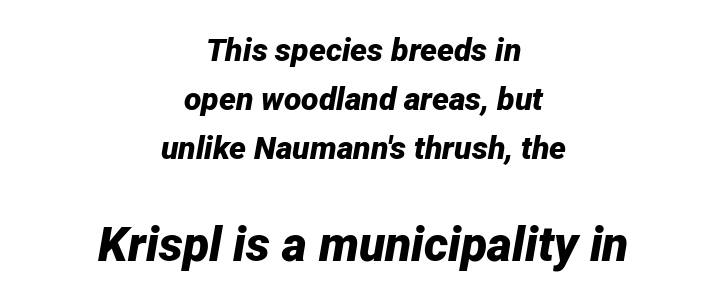
{"italic": "yes", "lean": "right", "slant_degrees": 12, "bold": "yes", "weight": "bold", "width": "normal", "stroke_contrast": "low", "x_height": "medium", "monospaced": "no", "underline": "no", "align": "center", "line_spacing": "normal", "line_spacing_ratio": 1.53, "letter_spacing": "normal", "letter_spacing_em": 0.0, "larger_block": "second", "size_ratio": 1.5, "glyph_px": 48}
